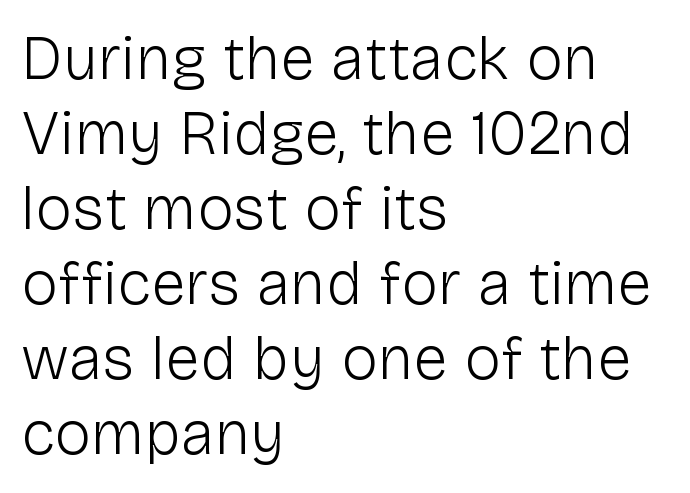
The image shows 62 px light sans-serif type, upright; set left-aligned, line spacing 1.21x, normal letter spacing, not underlined; low stroke contrast and a medium x-height.
